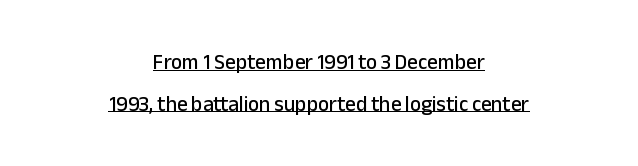
Q: Is the text italic (slanted)? A: No, it is upright.
Q: Is the text underlined? A: Yes.
Q: How is the paragraph aligned? A: Centered.
Q: Is the spacing between letters normal or unusually wide? A: Normal.
Q: Is the spacing between lines tight, normal or loose? A: Loose.
